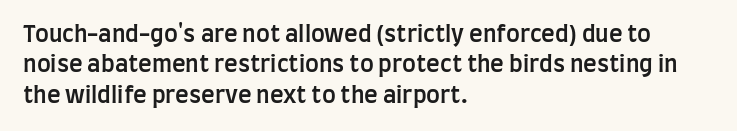
The image shows 23 px text type, upright; set left-aligned, normal line spacing (1.32x), normal letter spacing, not underlined.
